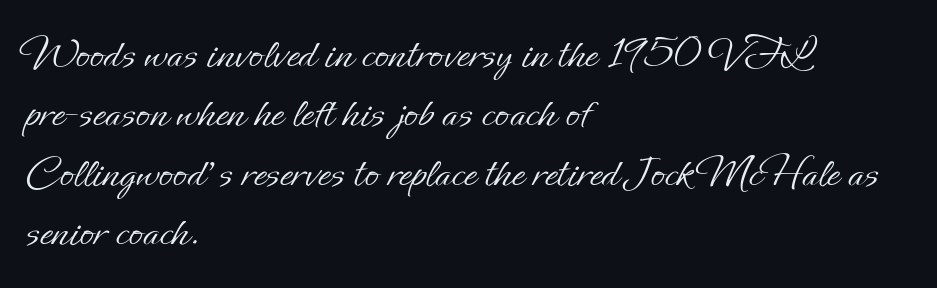
The space beneath each line is pristine and unruled. Does extra space separate the letters? No, they use regular spacing. Typeset ragged right — the left edge is the straight one. Students, observe: this is what conventionally led text looks like. On a weight scale, this lands at 450 or below.
